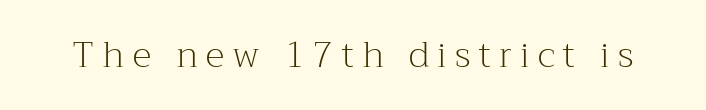
The image shows 36 px light serif type, upright; set unusually wide letter spacing (+0.22 em), not underlined; medium stroke contrast and a medium x-height.
